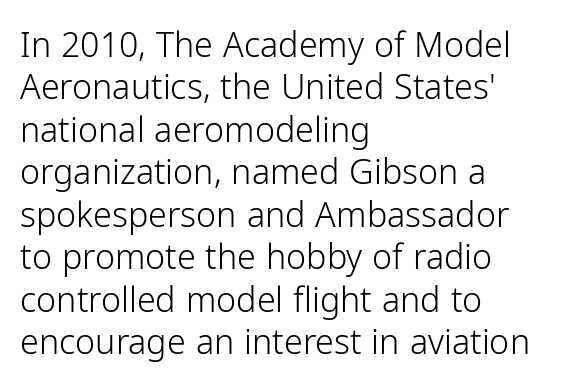
Type style note: lacks serifs. Posture: vertical. The face used here is proportionally spaced, like ordinary book or web type. The leading is moderate, giving the passage an even texture.
